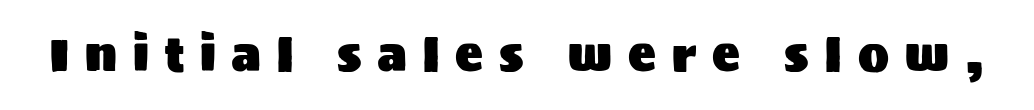
The image shows 46 px sans-serif type, upright; set unusually wide letter spacing (+0.35 em), not underlined; medium stroke contrast and a large x-height.
